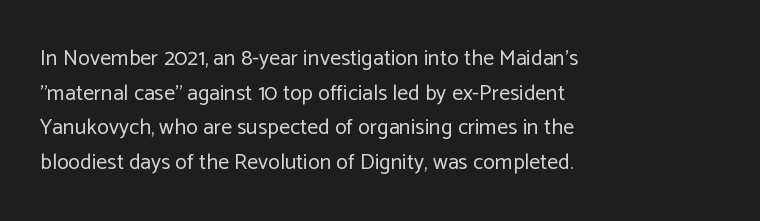
The image shows 22 px text type, upright; set left-aligned, normal line spacing (1.57x), normal letter spacing, not underlined.
